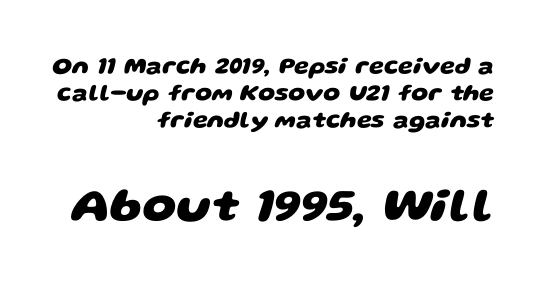
{"serif": "no", "bold": "yes", "weight": "heavy", "width": "wide", "stroke_contrast": "low", "x_height": "large", "monospaced": "no", "underline": "no", "align": "right", "line_spacing": "tight", "line_spacing_ratio": 1.13, "letter_spacing": "normal", "letter_spacing_em": 0.0, "larger_block": "second", "size_ratio": 2.0, "glyph_px": 48}
